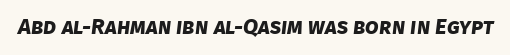
Does extra space separate the letters? No, they use regular spacing. Quick note: underline off. This is heavy type, rendered in bold.
